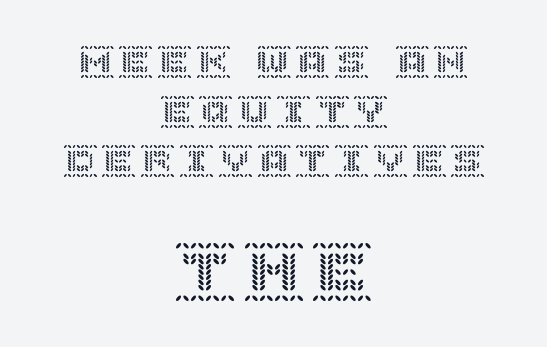
Nope, not italic — everything's standing straight. The later block is typeset at a bigger size than the earlier block. This sample keeps an unexceptional amount of space between lines. The glyphs are unaccompanied by any horizontal stroke below them. Horizontally, the lines are justified to the midpoint only.
